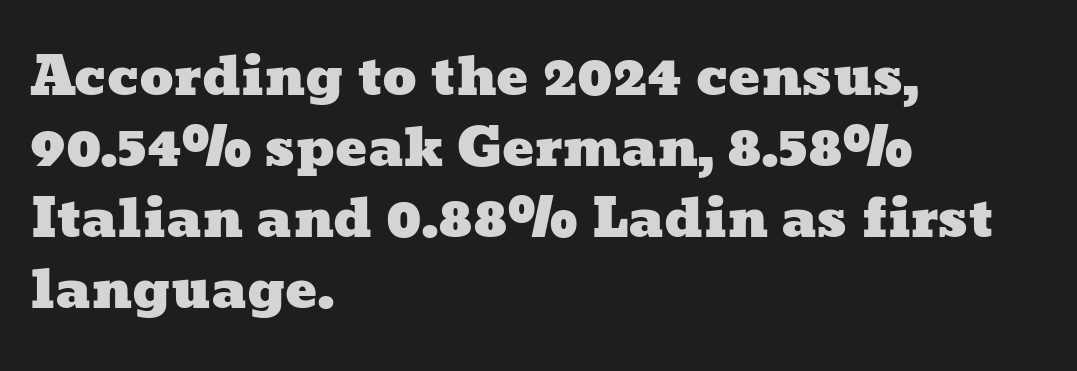
{"width": "wide", "stroke_contrast": "low", "x_height": "medium", "monospaced": "no", "underline": "no", "align": "left", "line_spacing": "normal", "line_spacing_ratio": 1.34, "letter_spacing": "normal", "letter_spacing_em": 0.0, "glyph_px": 53}
